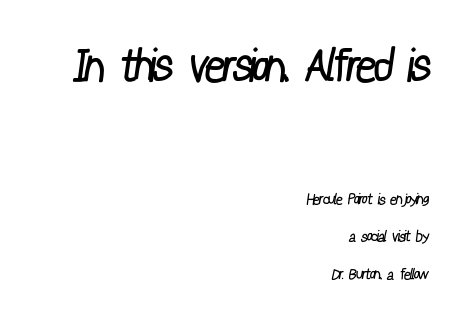
The image shows 45 px regular-weight, condensed sans-serif type; set right-aligned, loose line spacing (2.49x), normal letter spacing, not underlined; the first (top) block is 3.0x larger; low stroke contrast and a medium x-height.
